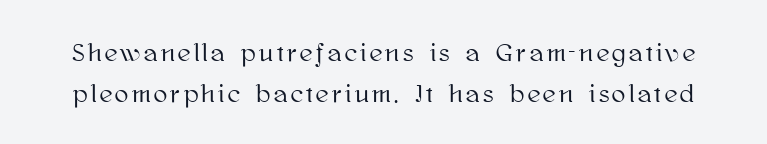
Q: Is the text italic (slanted)? A: No, it is upright.
Q: Is the text underlined? A: No.
Q: Is the spacing between lines tight, normal or loose? A: Normal.
